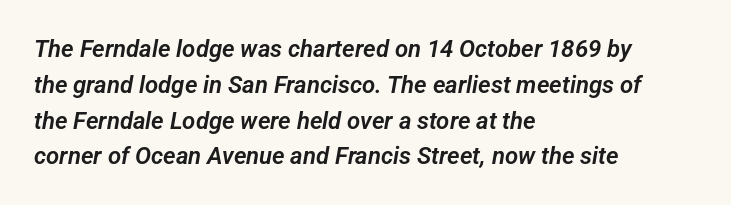
The image shows 24 px text type; set left-aligned, normal line spacing (1.49x), normal letter spacing, not underlined.
